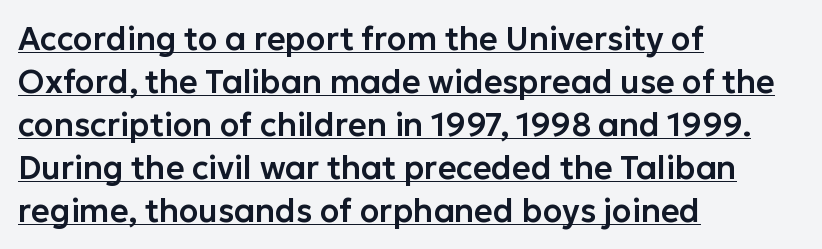
The image shows 32 px sans-serif type, upright; set left-aligned, normal line spacing (1.34x), normal letter spacing, underlined; low stroke contrast and a medium x-height.
